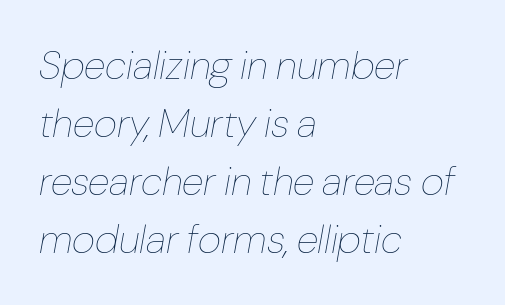
The vertical gap from one line to the next is medium. The typeface has the unassuming heft of standard copy or less. The lettering tilts uniformly, giving the passage an italic look. Here the glyphs are tracked normally, forming tight word shapes. Here the designer chose a conventional face with non-uniform glyph widths.
